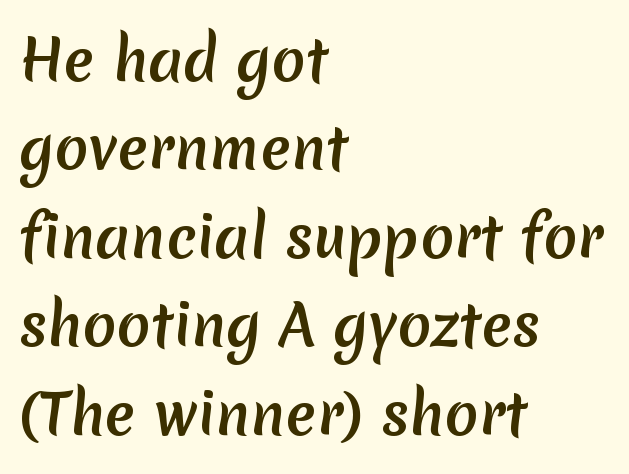
{"serif": "no", "width": "normal", "stroke_contrast": "medium", "x_height": "medium", "monospaced": "no", "underline": "no", "align": "left", "line_spacing": "normal", "line_spacing_ratio": 1.58, "letter_spacing": "normal", "letter_spacing_em": 0.0, "glyph_px": 56}
